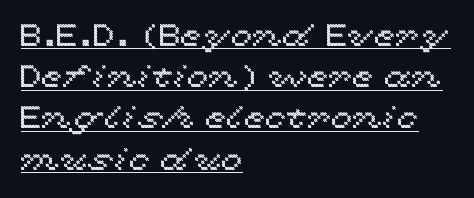
The rag falls on the right side of this text block. Honestly, the underline is the first thing you notice here. Does extra space separate the letters? No, they use regular spacing. The rendering uses a moderate line-height, typical for paragraphs. The rendering uses natural spacing where letterforms have individual widths.
